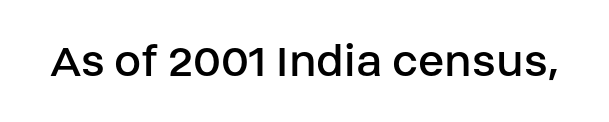
Q: Is the text bold? A: No.
Q: Is the text italic (slanted)? A: No, it is upright.
Q: Is the typeface a serif or a sans-serif typeface? A: Sans-serif.
Q: Is the text underlined? A: No.
Q: Is the spacing between letters normal or unusually wide? A: Normal.
Q: Width (condensed, normal, or wide)? A: Normal.
Q: Stroke contrast? A: Low.
Q: x-height? A: Large.
Q: Monospaced? A: No.
